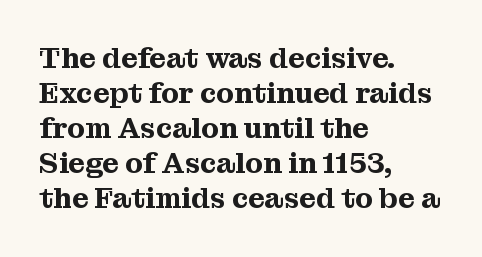
Q: Is the text italic (slanted)? A: No, it is upright.
Q: Is the typeface a serif or a sans-serif typeface? A: Serif.
Q: Is the text underlined? A: No.
Q: How is the paragraph aligned? A: Left-aligned.
Q: Is the spacing between letters normal or unusually wide? A: Normal.
Q: Width (condensed, normal, or wide)? A: Normal.
Q: Stroke contrast? A: Medium.
Q: x-height? A: Medium.
Q: Monospaced? A: No.
